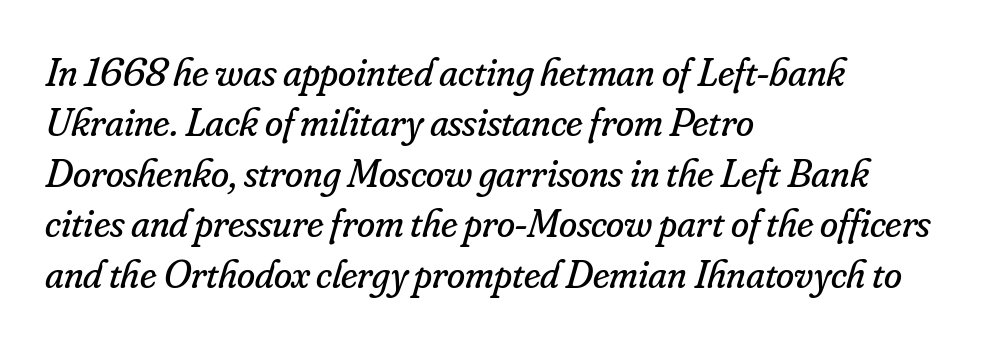
Q: Is the text bold? A: No.
Q: Is the text italic (slanted)? A: Yes, it leans right by about 16 degrees.
Q: Is the typeface a serif or a sans-serif typeface? A: Serif.
Q: Is the text underlined? A: No.
Q: How is the paragraph aligned? A: Left-aligned.
Q: Is the spacing between letters normal or unusually wide? A: Normal.
Q: Width (condensed, normal, or wide)? A: Normal.
Q: Stroke contrast? A: Low.
Q: x-height? A: Small.
Q: Monospaced? A: No.
